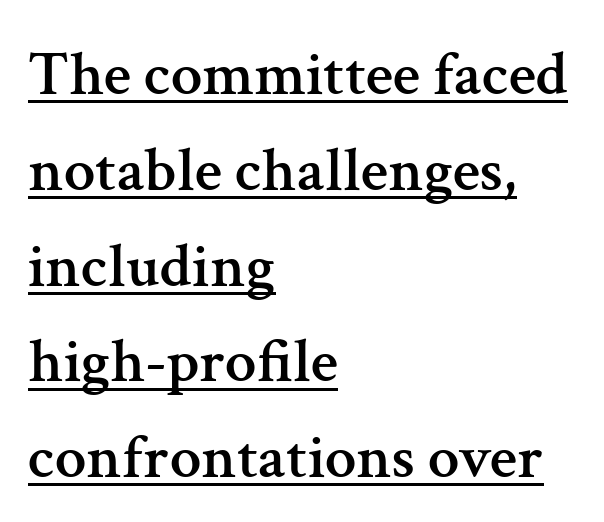
Q: Is the text italic (slanted)? A: No, it is upright.
Q: Is the typeface a serif or a sans-serif typeface? A: Serif.
Q: Is the text underlined? A: Yes.
Q: How is the paragraph aligned? A: Left-aligned.
Q: Is the spacing between letters normal or unusually wide? A: Normal.
Q: Is the spacing between lines tight, normal or loose? A: Normal.
Q: Width (condensed, normal, or wide)? A: Normal.
Q: Stroke contrast? A: Medium.
Q: x-height? A: Medium.
Q: Monospaced? A: No.
